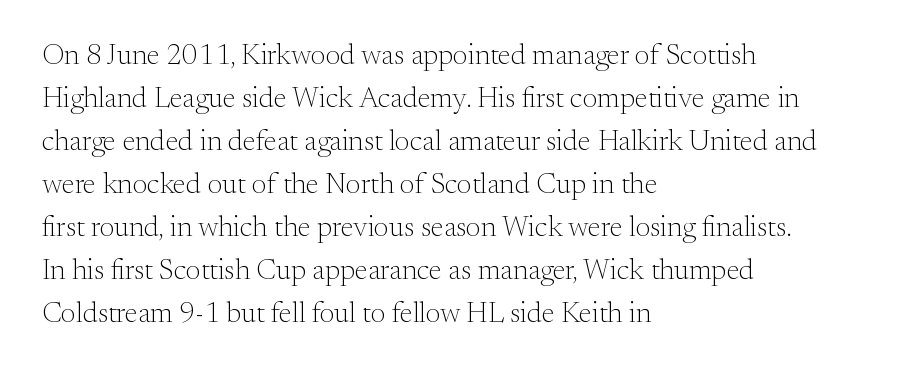
The image shows 29 px light serif type, upright; set left-aligned, normal line spacing (1.48x), normal letter spacing, not underlined; medium stroke contrast and a small x-height.
